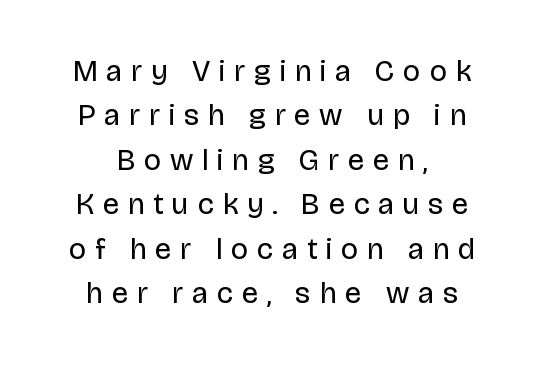
The image shows 30 px regular-weight sans-serif type, upright; set centered, normal line spacing (1.48x), unusually wide letter spacing (+0.3 em), not underlined; low stroke contrast and a large x-height.
